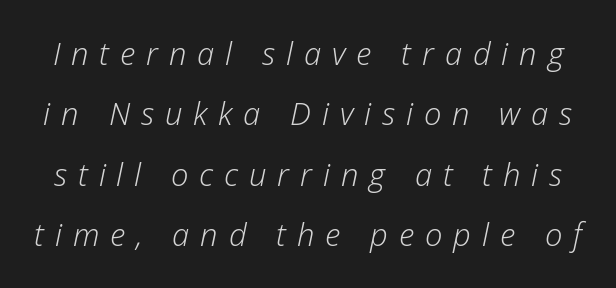
Rule under the text: the space is simply empty. The tracking jumps out immediately: characters are airy and widely separated. Weight: in the light-to-regular range. A typesetter would call this proportional, since set widths differ per character. A typesetter would call this leading open, well beyond the default.
